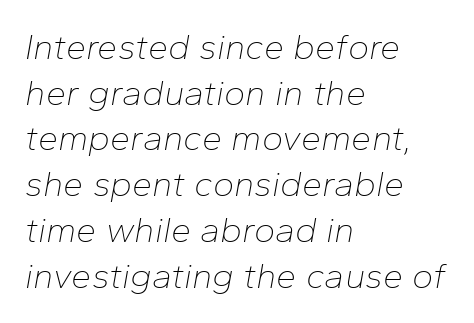
The image shows 36 px thin type, italic (leaning right); set left-aligned, normal line spacing (1.27x), normal letter spacing, not underlined; low stroke contrast and a medium x-height.
